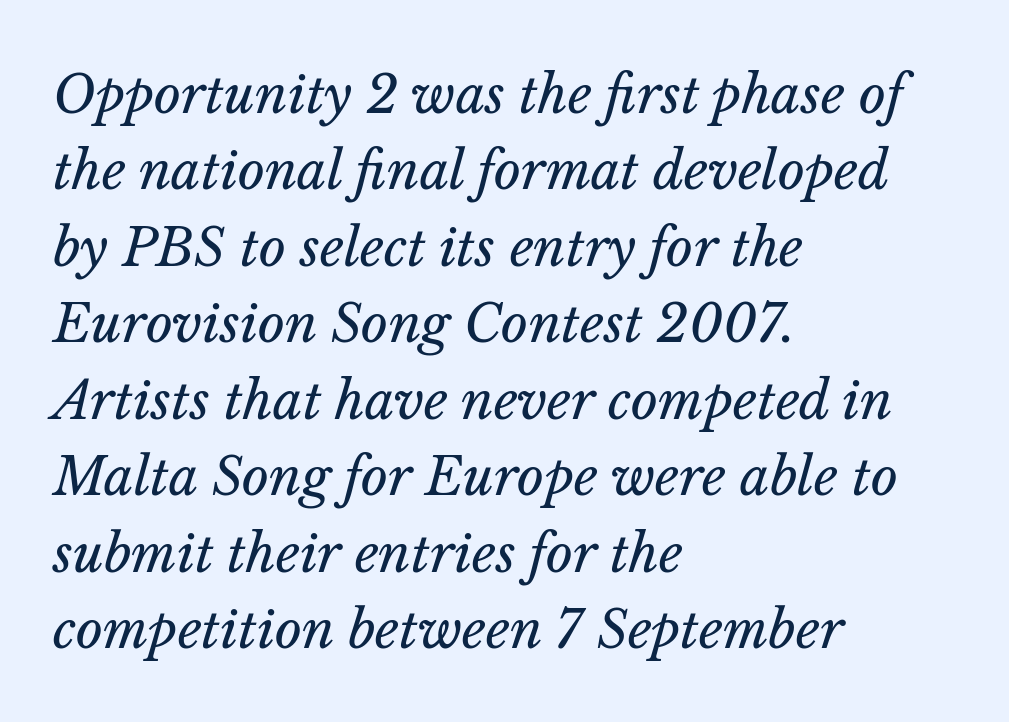
Q: Is the text bold? A: No.
Q: Is the text italic (slanted)? A: Yes, it leans right by about 14 degrees.
Q: Is the text underlined? A: No.
Q: How is the paragraph aligned? A: Left-aligned.
Q: Is the spacing between letters normal or unusually wide? A: Normal.
Q: Is the spacing between lines tight, normal or loose? A: Normal.
Q: Width (condensed, normal, or wide)? A: Normal.
Q: Stroke contrast? A: Low.
Q: x-height? A: Medium.
Q: Monospaced? A: No.
